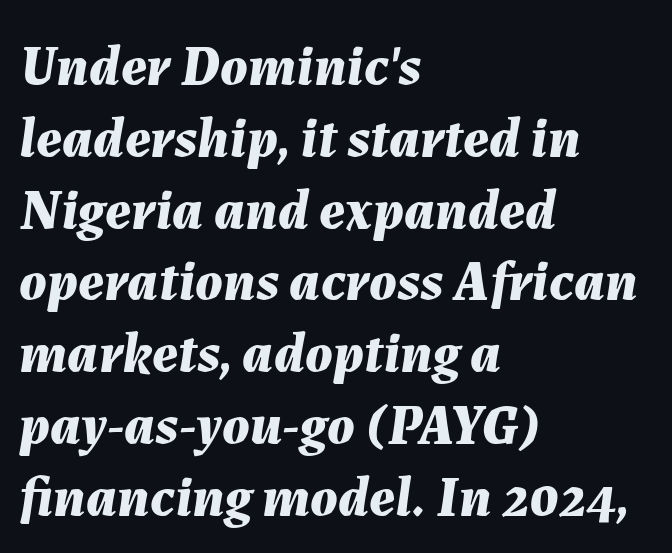
Q: Is the text bold? A: Yes.
Q: Is the text italic (slanted)? A: Yes, it leans right by about 7 degrees.
Q: Is the text underlined? A: No.
Q: How is the paragraph aligned? A: Left-aligned.
Q: Is the spacing between letters normal or unusually wide? A: Normal.
Q: Is the spacing between lines tight, normal or loose? A: Normal.
Q: Width (condensed, normal, or wide)? A: Normal.
Q: Stroke contrast? A: Medium.
Q: x-height? A: Medium.
Q: Monospaced? A: No.
